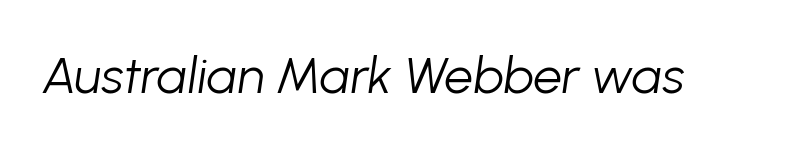
Italic? Definitely — the glyphs are oblique. Letters rest on an invisible, unmarked baseline. Here the designer chose a conventional face with non-uniform glyph widths. Weight: not bold — regular or lighter.
